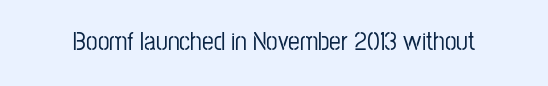
{"italic": "no", "underline": "no", "letter_spacing": "normal", "letter_spacing_em": 0.0, "glyph_px": 26}
